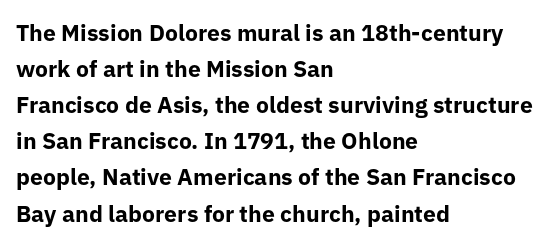
{"italic": "no", "bold": "yes", "underline": "no", "align": "left", "line_spacing": "normal", "line_spacing_ratio": 1.57, "letter_spacing": "normal", "letter_spacing_em": 0.0, "glyph_px": 23}
